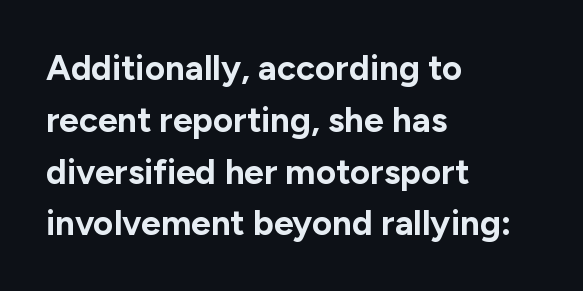
Alignment: flush left. Heft: maximum for text — a bold. The block of text has a typical density, with ordinary space between rows. The gap between lines stays unmarked.
